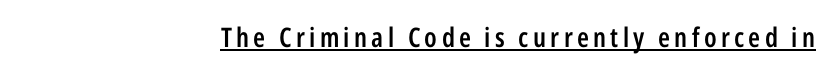
{"italic": "no", "bold": "semi", "underline": "yes", "align": "right", "glyph_px": 27}
